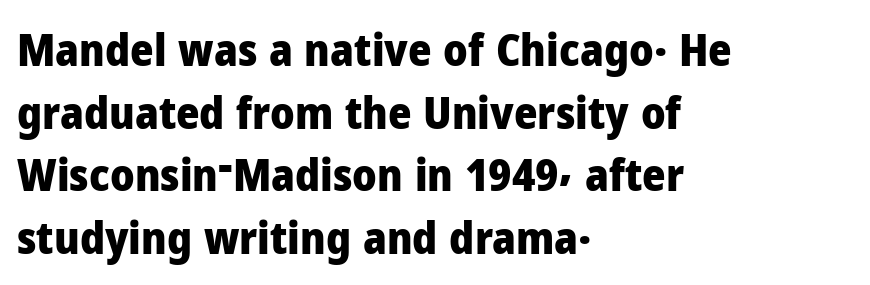
{"serif": "no", "italic": "no", "bold": "yes", "weight": "heavy", "width": "normal", "stroke_contrast": "low", "x_height": "medium", "monospaced": "no", "underline": "no", "align": "left", "line_spacing": "normal", "line_spacing_ratio": 1.39, "letter_spacing": "normal", "letter_spacing_em": 0.0, "glyph_px": 45}
